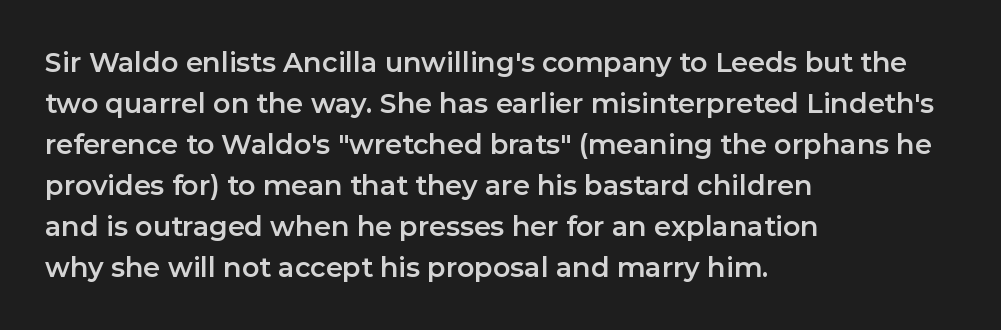
Q: Is the text italic (slanted)? A: No, it is upright.
Q: Is the text underlined? A: No.
Q: How is the paragraph aligned? A: Left-aligned.
Q: Is the spacing between letters normal or unusually wide? A: Normal.
Q: Is the spacing between lines tight, normal or loose? A: Normal.
